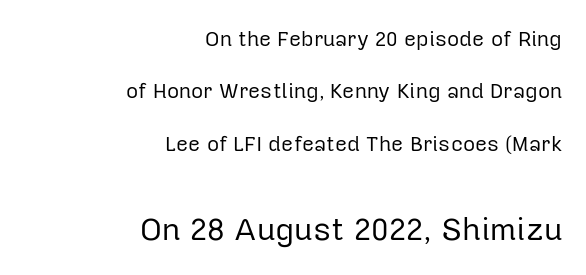
Q: Is the text bold? A: No.
Q: Is the text italic (slanted)? A: No, it is upright.
Q: Is the typeface a serif or a sans-serif typeface? A: Sans-serif.
Q: Is the text underlined? A: No.
Q: How is the paragraph aligned? A: Right-aligned.
Q: Is the spacing between letters normal or unusually wide? A: Normal.
Q: Is the spacing between lines tight, normal or loose? A: Loose.
Q: Which block of text is set in a larger size, the first (top) or the second (bottom)? A: The second (bottom) one.
Q: Width (condensed, normal, or wide)? A: Normal.
Q: Stroke contrast? A: Low.
Q: x-height? A: Medium.
Q: Monospaced? A: No.
